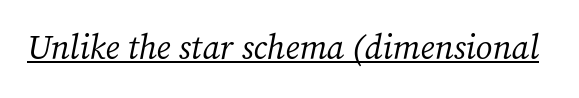
{"serif": "yes", "italic": "yes", "lean": "right", "slant_degrees": 12, "bold": "no", "weight": "regular", "width": "normal", "stroke_contrast": "medium", "x_height": "medium", "monospaced": "no", "underline": "yes", "letter_spacing": "normal", "letter_spacing_em": 0.0, "glyph_px": 34}
